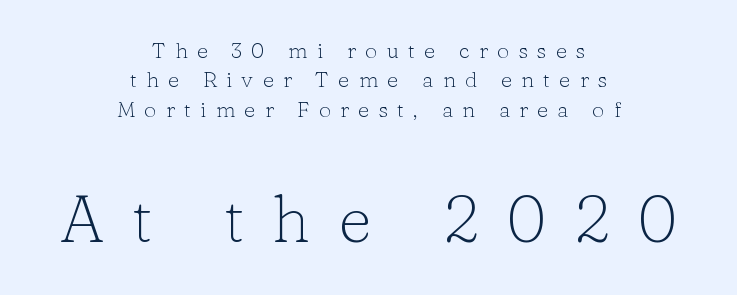
{"serif": "yes", "italic": "no", "bold": "no", "weight": "light", "width": "normal", "stroke_contrast": "low", "x_height": "medium", "monospaced": "no", "underline": "no", "align": "center", "line_spacing": "normal", "line_spacing_ratio": 1.33, "letter_spacing": "wide", "letter_spacing_em": 0.42, "larger_block": "second", "size_ratio": 3.0, "glyph_px": 66}
